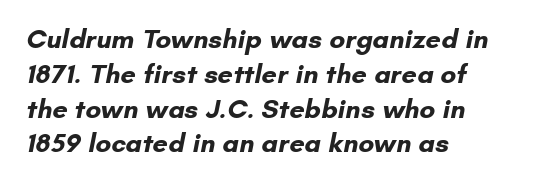
{"bold": "yes", "underline": "no", "align": "left", "line_spacing": "normal", "line_spacing_ratio": 1.29, "letter_spacing": "normal", "letter_spacing_em": 0.0, "glyph_px": 27}
